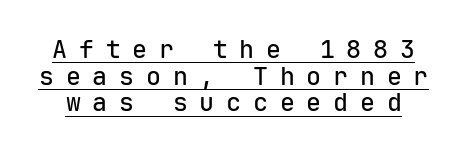
If you drew a line through each stem, it would be perfectly vertical. Is the letter spacing exaggerated? Yes — the characters are pushed far apart. Glance below the letters and you will spot a drawn line. Leading is clearly below the norm, producing a dense column.
